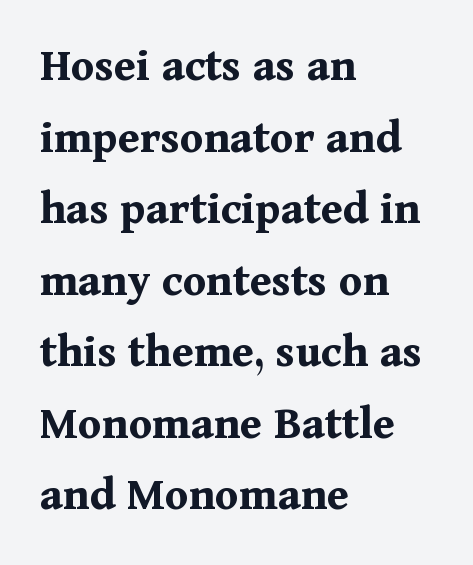
The compositor pushed each line to the left boundary. Yep, those are serifs on the letters. Just letters on the line, the space beneath them empty. If you measured baseline to baseline, you'd find a middling distance.
